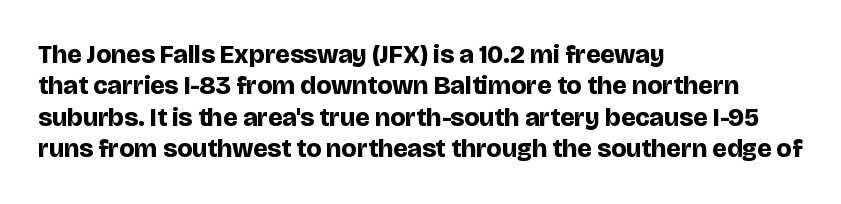
Posture: straight, roman, zero tilt. A student would call this left alignment; a typographer would say flush left, rag right. Rule under the text: the space is simply empty. Between one letter and the next there's only the usual sliver of space. Plenty of ink on the page — the face is bold.
